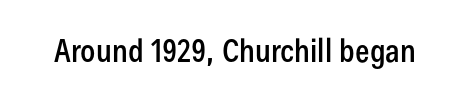
{"serif": "no", "italic": "no", "width": "condensed", "stroke_contrast": "low", "x_height": "medium", "monospaced": "no", "underline": "no", "letter_spacing": "normal", "letter_spacing_em": 0.0, "glyph_px": 32}
